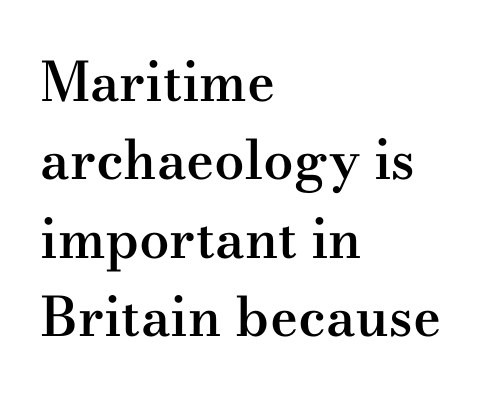
The passage shown is typeset with a serif family. Quick note: underline off. The line texture is even and compact thanks to regular tracking. Upright lettering throughout.
